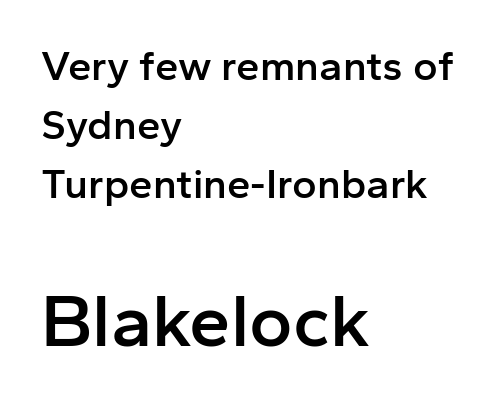
The image shows 74 px semibold sans-serif type, upright; set left-aligned, normal line spacing (1.41x), normal letter spacing, not underlined; the second (bottom) block is 1.76x larger; low stroke contrast and a medium x-height.
